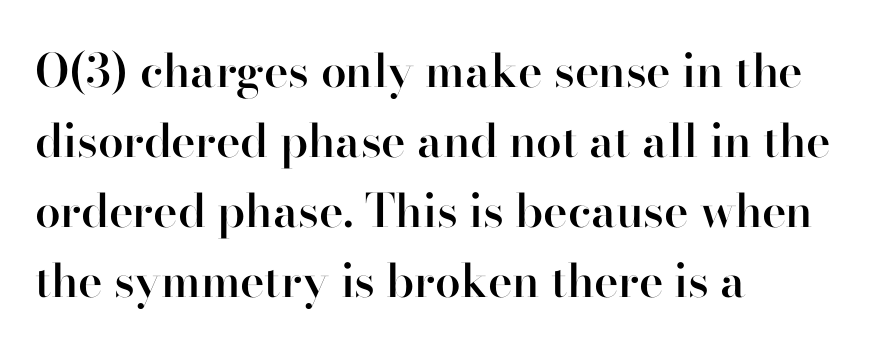
Q: Is the text bold? A: Semi-bold.
Q: Is the text italic (slanted)? A: No, it is upright.
Q: Is the typeface a serif or a sans-serif typeface? A: Serif.
Q: Is the text underlined? A: No.
Q: How is the paragraph aligned? A: Left-aligned.
Q: Is the spacing between letters normal or unusually wide? A: Normal.
Q: Is the spacing between lines tight, normal or loose? A: Normal.
Q: Width (condensed, normal, or wide)? A: Normal.
Q: Stroke contrast? A: High.
Q: x-height? A: Small.
Q: Monospaced? A: No.
